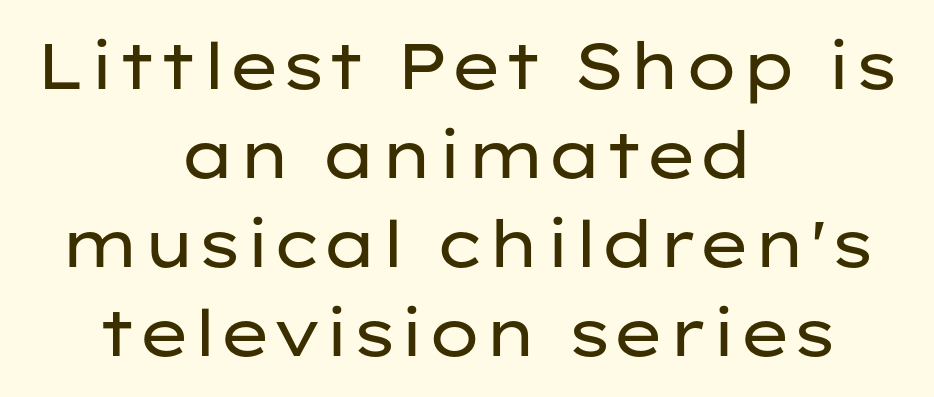
Q: Is the text bold? A: No.
Q: Is the text italic (slanted)? A: No, it is upright.
Q: Is the typeface a serif or a sans-serif typeface? A: Sans-serif.
Q: Is the text underlined? A: No.
Q: How is the paragraph aligned? A: Centered.
Q: Is the spacing between letters normal or unusually wide? A: Normal.
Q: Is the spacing between lines tight, normal or loose? A: Normal.
Q: Width (condensed, normal, or wide)? A: Wide.
Q: Stroke contrast? A: Low.
Q: x-height? A: Medium.
Q: Monospaced? A: No.
